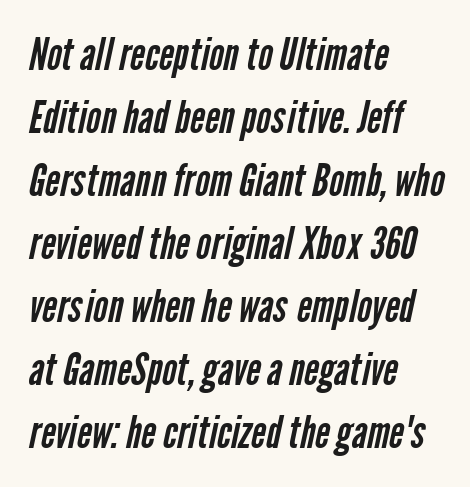
{"serif": "no", "bold": "no", "weight": "regular", "width": "condensed", "stroke_contrast": "low", "x_height": "medium", "monospaced": "no", "underline": "no", "align": "left", "line_spacing": "normal", "line_spacing_ratio": 1.4, "letter_spacing": "normal", "letter_spacing_em": 0.0, "glyph_px": 45}
